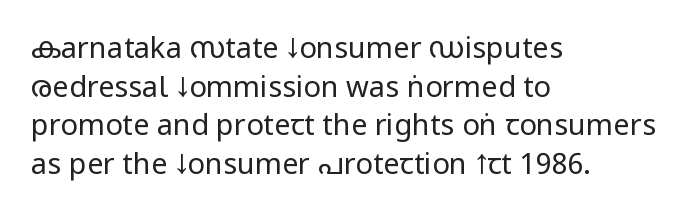
The image shows 29 px regular-weight, condensed sans-serif type, upright; set left-aligned, normal line spacing (1.33x), normal letter spacing, not underlined; low stroke contrast and a large x-height.
